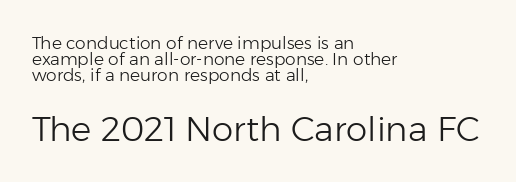
Each letter's strokes conclude bluntly, with no projecting serifs. The letters stand straight up with perfectly vertical stems. How are the letters spaced? Ordinarily, with no added tracking. Vertical spacing — tight. Heft: none added — not bold.
